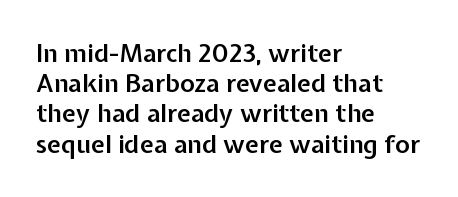
{"italic": "no", "bold": "semi", "underline": "no", "align": "left", "line_spacing_ratio": 1.21, "letter_spacing": "normal", "letter_spacing_em": 0.0, "glyph_px": 25}
